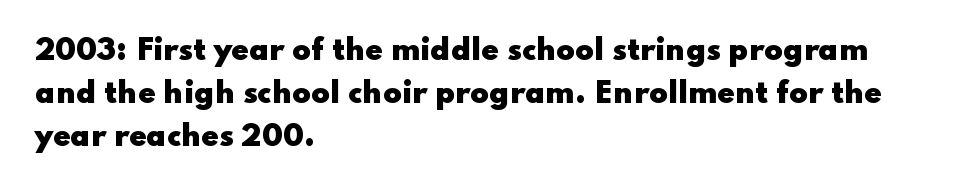
Q: Is the text bold? A: Yes.
Q: Is the text italic (slanted)? A: No, it is upright.
Q: Is the typeface a serif or a sans-serif typeface? A: Sans-serif.
Q: Is the text underlined? A: No.
Q: How is the paragraph aligned? A: Left-aligned.
Q: Is the spacing between letters normal or unusually wide? A: Normal.
Q: Is the spacing between lines tight, normal or loose? A: Normal.
Q: Width (condensed, normal, or wide)? A: Wide.
Q: Stroke contrast? A: Low.
Q: x-height? A: Small.
Q: Monospaced? A: No.
